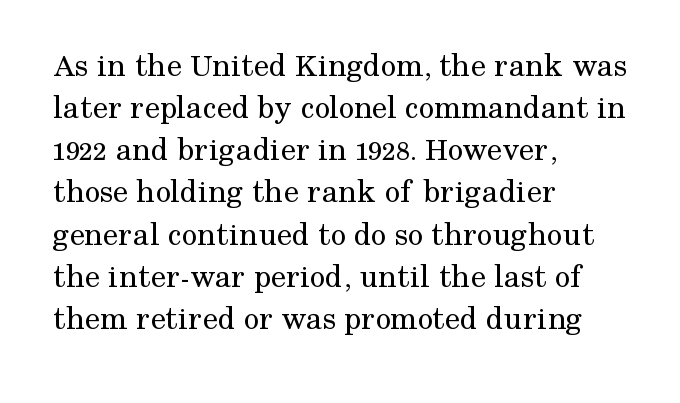
{"serif": "yes", "italic": "no", "bold": "no", "weight": "regular", "width": "normal", "stroke_contrast": "medium", "x_height": "medium", "monospaced": "no", "underline": "no", "align": "left", "line_spacing_ratio": 1.24, "letter_spacing": "normal", "letter_spacing_em": 0.0, "glyph_px": 34}
